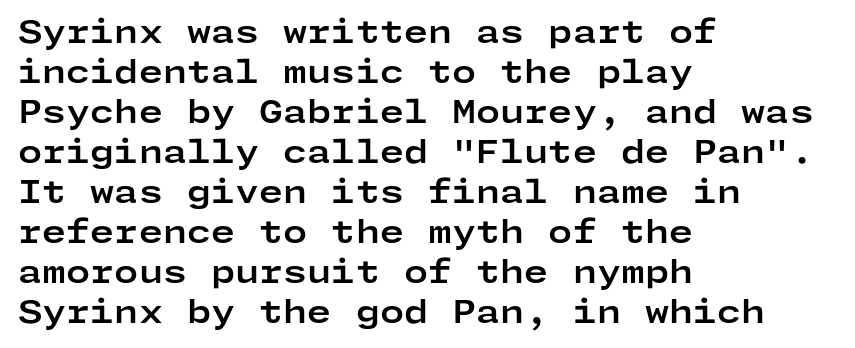
Q: Is the text bold? A: Yes.
Q: Is the text italic (slanted)? A: No, it is upright.
Q: Is the typeface a serif or a sans-serif typeface? A: Sans-serif.
Q: Is the text underlined? A: No.
Q: How is the paragraph aligned? A: Left-aligned.
Q: Is the spacing between letters normal or unusually wide? A: Normal.
Q: Is the spacing between lines tight, normal or loose? A: Normal.
Q: Width (condensed, normal, or wide)? A: Wide.
Q: Stroke contrast? A: Low.
Q: x-height? A: Medium.
